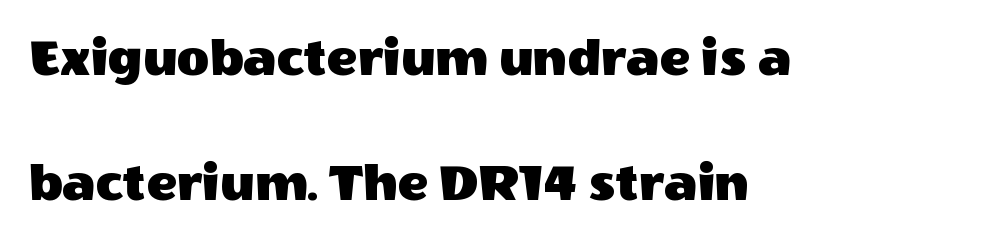
The block of text is sparse from top to bottom, with ample space between rows. Layout note: lines flush left. The typography opts for an upright posture over an oblique one. The gap between lines stays unmarked. The rendering uses natural spacing where letterforms have individual widths.
